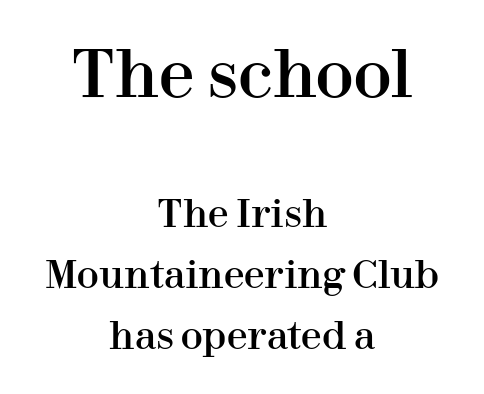
Quick note: not italic, upright. Descenders hang freely into open space. Does the leading feel generous? No, just average. You could call the tracking neutral — neither tight nor loose.
